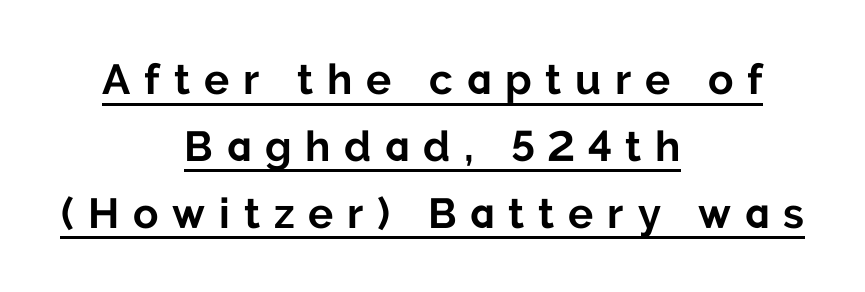
Q: Is the text bold? A: Yes.
Q: Is the text italic (slanted)? A: No, it is upright.
Q: Is the typeface a serif or a sans-serif typeface? A: Sans-serif.
Q: Is the text underlined? A: Yes.
Q: How is the paragraph aligned? A: Centered.
Q: Is the spacing between letters normal or unusually wide? A: Unusually wide.
Q: Is the spacing between lines tight, normal or loose? A: Normal.
Q: Width (condensed, normal, or wide)? A: Normal.
Q: Stroke contrast? A: Low.
Q: x-height? A: Medium.
Q: Monospaced? A: No.
